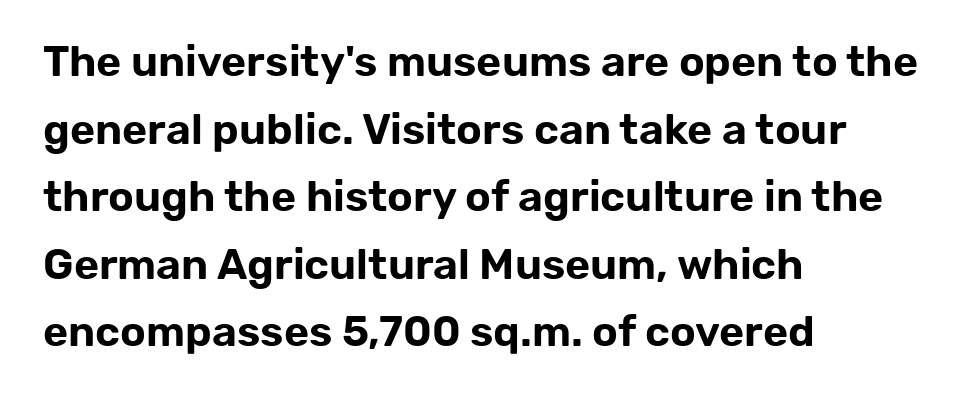
Q: Is the text italic (slanted)? A: No, it is upright.
Q: Is the typeface a serif or a sans-serif typeface? A: Sans-serif.
Q: Is the text underlined? A: No.
Q: How is the paragraph aligned? A: Left-aligned.
Q: Is the spacing between letters normal or unusually wide? A: Normal.
Q: Is the spacing between lines tight, normal or loose? A: Normal.
Q: Width (condensed, normal, or wide)? A: Normal.
Q: Stroke contrast? A: Low.
Q: x-height? A: Medium.
Q: Monospaced? A: No.
